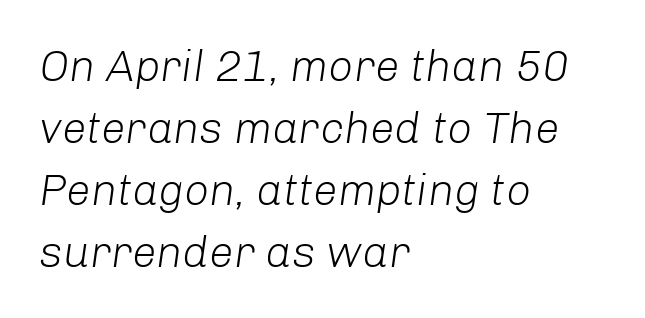
The image shows 44 px light type, italic (leaning right); set left-aligned, normal line spacing (1.41x), normal letter spacing, not underlined; low stroke contrast and a medium x-height.
